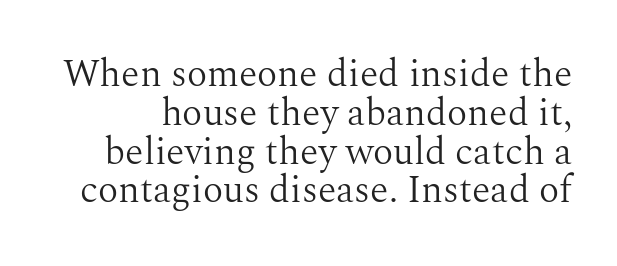
The image shows 38 px light serif type, upright; set tight line spacing (1.02x), normal letter spacing, not underlined; medium stroke contrast and a medium x-height.
